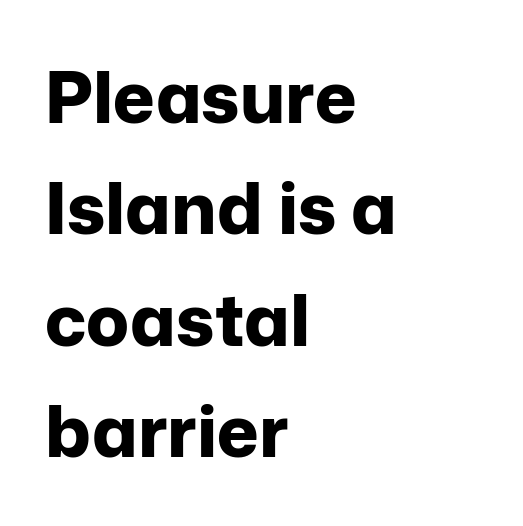
{"serif": "no", "italic": "no", "bold": "yes", "weight": "bold", "width": "normal", "stroke_contrast": "low", "x_height": "medium", "monospaced": "no", "underline": "no", "align": "left", "line_spacing": "normal", "line_spacing_ratio": 1.57, "letter_spacing": "normal", "letter_spacing_em": 0.0, "glyph_px": 71}
